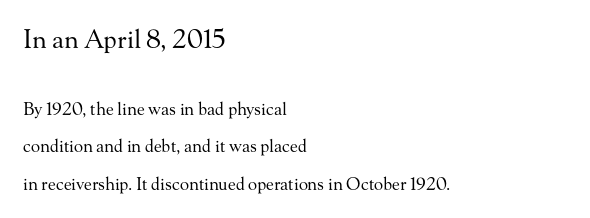
{"italic": "no", "bold": "no", "underline": "no", "align": "left", "line_spacing": "loose", "line_spacing_ratio": 2.2, "letter_spacing": "normal", "letter_spacing_em": 0.0, "larger_block": "first", "size_ratio": 1.47, "glyph_px": 25}
